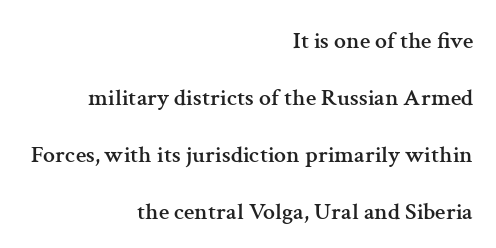
Q: Is the text italic (slanted)? A: No, it is upright.
Q: Is the text underlined? A: No.
Q: How is the paragraph aligned? A: Right-aligned.
Q: Is the spacing between letters normal or unusually wide? A: Normal.
Q: Is the spacing between lines tight, normal or loose? A: Loose.
